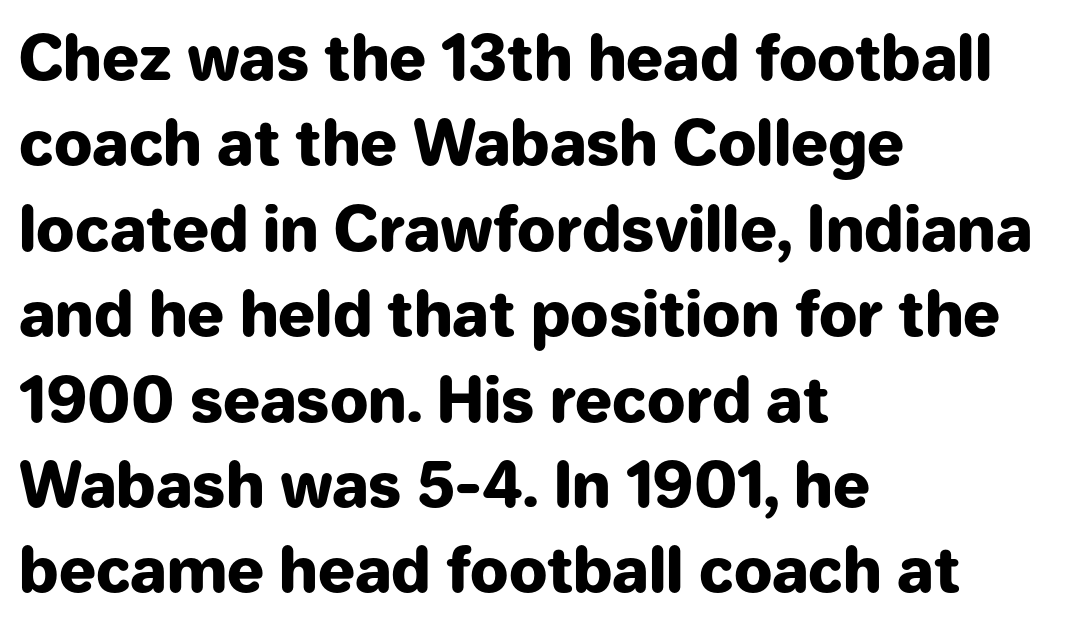
The area under the type is left untouched. Letterform terminals end flat and unadorned throughout the passage. The rendering uses a moderate line-height, typical for paragraphs. A dark, heavy texture on the line: the type is bold. A typesetter would call this proportional, since set widths differ per character.
